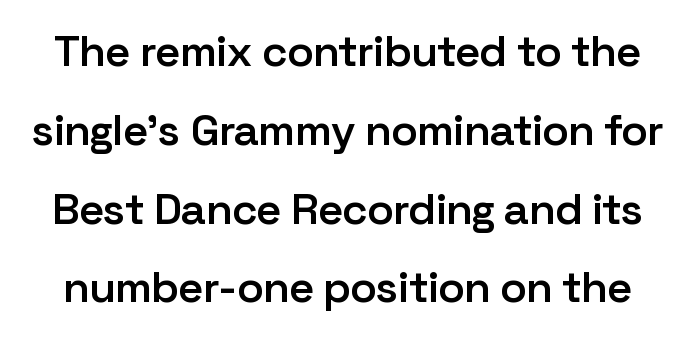
Q: Is the text bold? A: Semi-bold.
Q: Is the text italic (slanted)? A: No, it is upright.
Q: Is the typeface a serif or a sans-serif typeface? A: Sans-serif.
Q: Is the text underlined? A: No.
Q: Is the spacing between letters normal or unusually wide? A: Normal.
Q: Width (condensed, normal, or wide)? A: Normal.
Q: Stroke contrast? A: Low.
Q: x-height? A: Medium.
Q: Monospaced? A: No.
